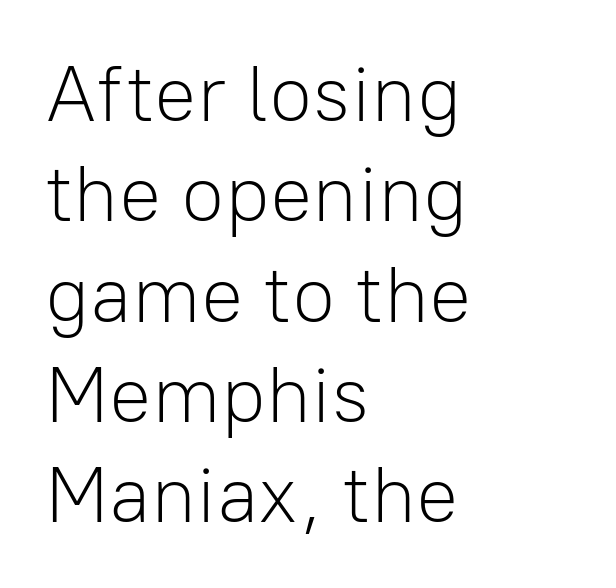
{"serif": "no", "italic": "no", "bold": "no", "weight": "light", "width": "normal", "stroke_contrast": "low", "x_height": "medium", "monospaced": "no", "underline": "no", "align": "left", "line_spacing": "normal", "line_spacing_ratio": 1.27, "letter_spacing": "normal", "letter_spacing_em": 0.0, "glyph_px": 79}
